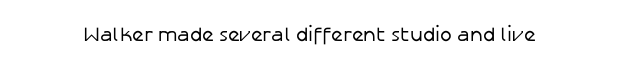
Posture: upright roman. Short note: letters normally spaced. The weight would be labelled regular, book, light, or lighter still. Lines of text with bare space underneath.
